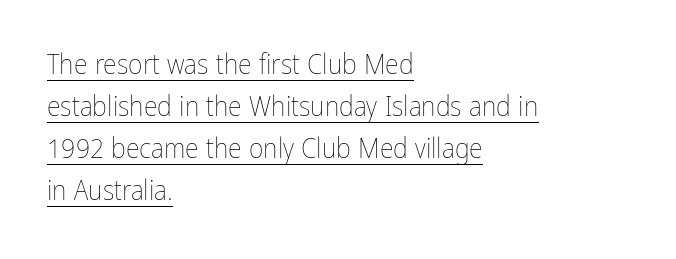
The image shows 28 px thin, condensed type, upright; set left-aligned, normal line spacing (1.5x), normal letter spacing, underlined; low stroke contrast and a medium x-height.
